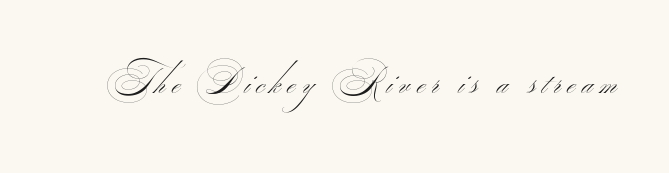
Q: Is the text bold? A: No.
Q: Is the typeface a serif or a sans-serif typeface? A: Sans-serif.
Q: Is the text underlined? A: No.
Q: Width (condensed, normal, or wide)? A: Wide.
Q: Stroke contrast? A: Medium.
Q: Monospaced? A: No.
